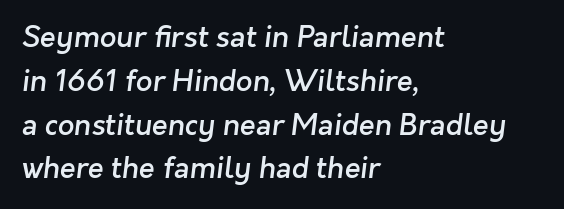
The space beneath each line is pristine and unruled. You could not count columns in this text — the font is proportionally spaced. Students, note that the glyphs here touch the page at normal intervals. Line starts are locked; line ends wander. Typographic density is moderately raised because the face is semibold. Vertical spacing — default.
